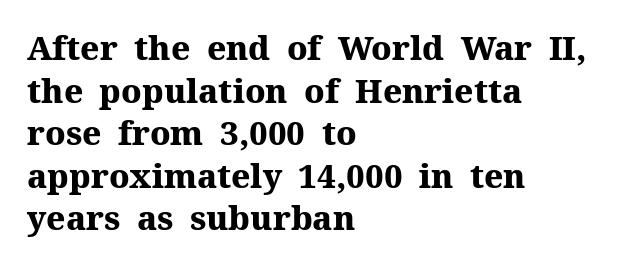
Q: Is the text bold? A: Yes.
Q: Is the text italic (slanted)? A: No, it is upright.
Q: Is the typeface a serif or a sans-serif typeface? A: Serif.
Q: Is the text underlined? A: No.
Q: How is the paragraph aligned? A: Left-aligned.
Q: Is the spacing between letters normal or unusually wide? A: Normal.
Q: Is the spacing between lines tight, normal or loose? A: Normal.
Q: Width (condensed, normal, or wide)? A: Normal.
Q: Stroke contrast? A: Medium.
Q: x-height? A: Medium.
Q: Monospaced? A: No.
